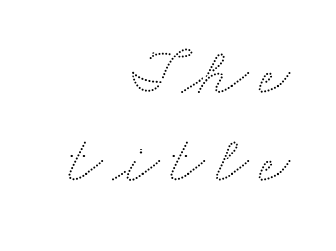
{"width": "wide", "stroke_contrast": "low", "x_height": "small", "monospaced": "no", "underline": "no", "align": "right", "line_spacing": "normal", "line_spacing_ratio": 1.32, "glyph_px": 67}
